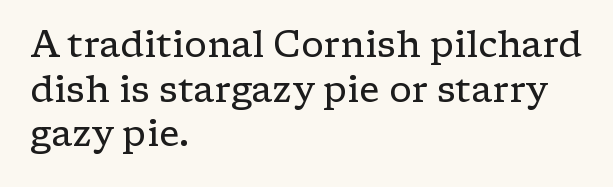
{"serif": "yes", "italic": "no", "bold": "no", "weight": "regular", "width": "wide", "stroke_contrast": "low", "x_height": "medium", "monospaced": "no", "underline": "no", "align": "left", "line_spacing_ratio": 1.24, "letter_spacing": "normal", "letter_spacing_em": 0.0, "glyph_px": 36}
